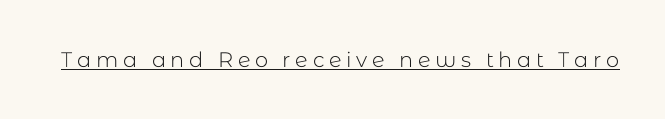
{"italic": "no", "bold": "no", "underline": "yes", "letter_spacing": "wide", "letter_spacing_em": 0.22, "glyph_px": 21}
